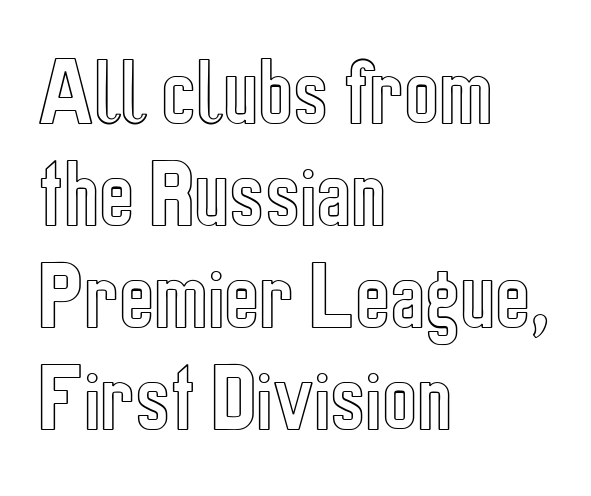
Q: Is the text italic (slanted)? A: No, it is upright.
Q: Is the text underlined? A: No.
Q: How is the paragraph aligned? A: Left-aligned.
Q: Is the spacing between letters normal or unusually wide? A: Normal.
Q: Is the spacing between lines tight, normal or loose? A: Normal.
Q: Width (condensed, normal, or wide)? A: Condensed.
Q: x-height? A: Medium.
Q: Monospaced? A: No.
